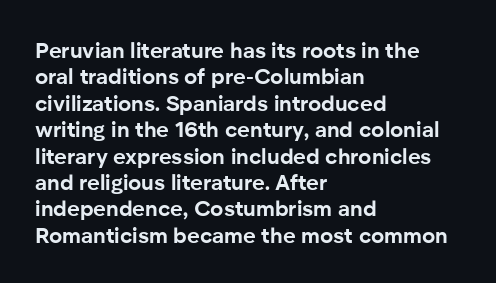
Stroke thickness is high; the sample reads as a true bold. Underline: absent. The horizontal fit of the characters is conventional and even. Do the letters lean? They stand straight. Horizontal alignment here is leftward, the default for most running prose.
